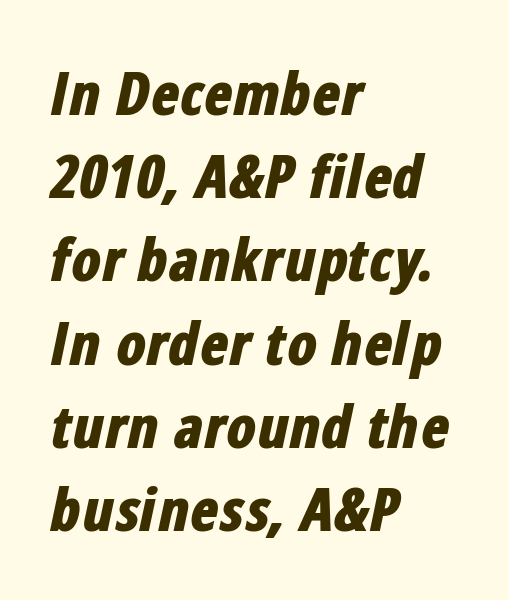
The image shows 59 px bold, condensed type, italic (leaning right); set left-aligned, normal line spacing (1.41x), normal letter spacing, not underlined; low stroke contrast and a medium x-height.
